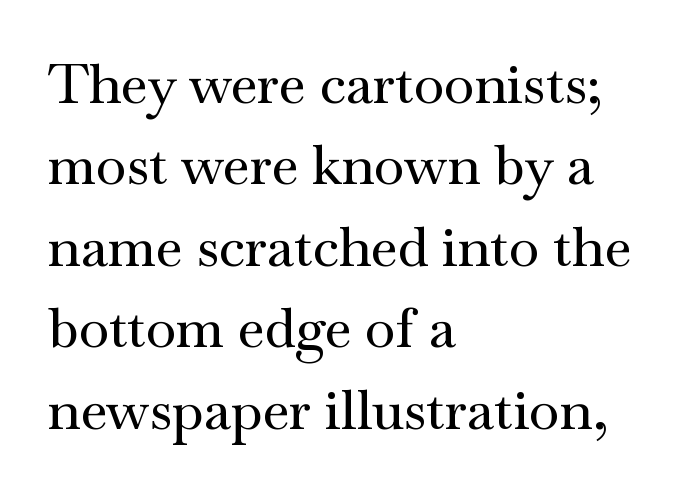
Q: Is the text italic (slanted)? A: No, it is upright.
Q: Is the typeface a serif or a sans-serif typeface? A: Serif.
Q: Is the text underlined? A: No.
Q: How is the paragraph aligned? A: Left-aligned.
Q: Is the spacing between letters normal or unusually wide? A: Normal.
Q: Is the spacing between lines tight, normal or loose? A: Normal.
Q: Width (condensed, normal, or wide)? A: Wide.
Q: Stroke contrast? A: Medium.
Q: x-height? A: Small.
Q: Monospaced? A: No.
